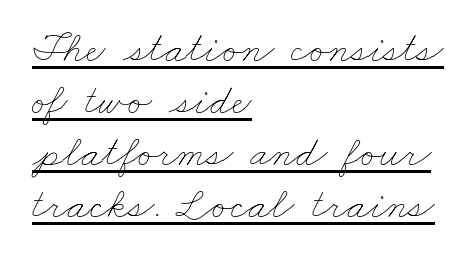
The image shows 43 px thin, wide type; set left-aligned, line spacing 1.21x, normal letter spacing, underlined; low stroke contrast and a small x-height.
